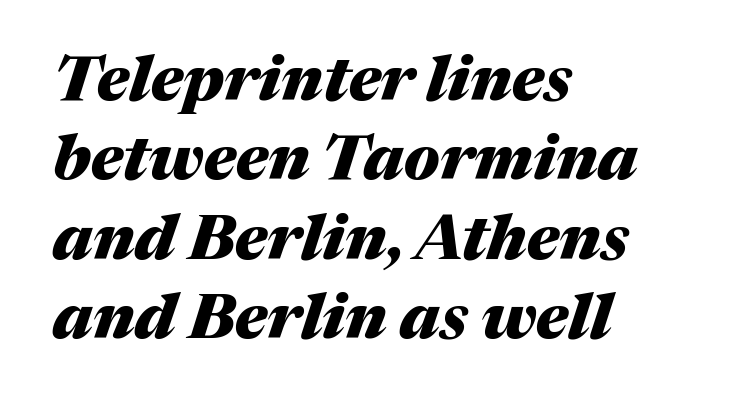
The image shows 63 px heavy type, italic (leaning right); set left-aligned, normal line spacing (1.26x), normal letter spacing, not underlined; medium stroke contrast and a medium x-height.
